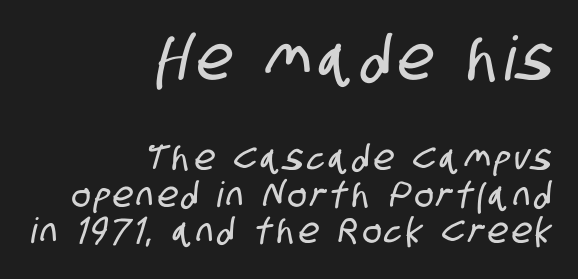
Q: Is the typeface a serif or a sans-serif typeface? A: Sans-serif.
Q: Is the text underlined? A: No.
Q: How is the paragraph aligned? A: Right-aligned.
Q: Is the spacing between lines tight, normal or loose? A: Tight.
Q: Which block of text is set in a larger size, the first (top) or the second (bottom)? A: The first (top) one.
Q: Width (condensed, normal, or wide)? A: Condensed.
Q: Stroke contrast? A: Low.
Q: x-height? A: Large.
Q: Monospaced? A: No.
